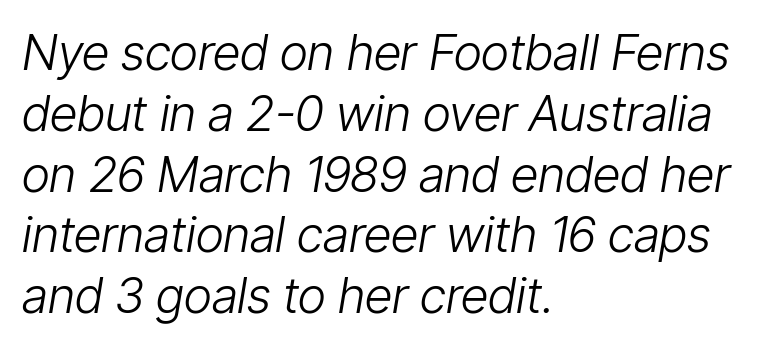
Is the letter spacing exaggerated? No — it looks like the ordinary default. The font is comparable to plain body text, perhaps lighter. Plain, unruled lines of type. The specimen reads as italic at a glance. A classic flush-left, rag-right setting is used for this passage.
